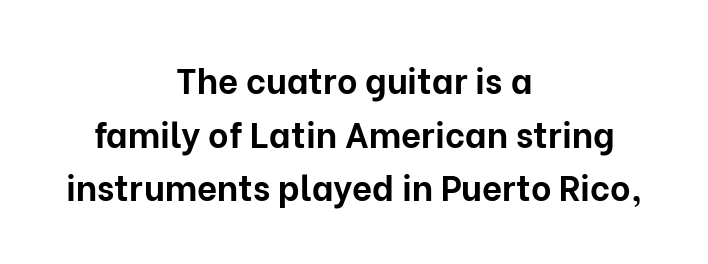
{"serif": "no", "italic": "no", "bold": "yes", "weight": "bold", "width": "normal", "stroke_contrast": "low", "x_height": "medium", "monospaced": "no", "underline": "no", "align": "center", "line_spacing": "normal", "line_spacing_ratio": 1.53, "letter_spacing": "normal", "letter_spacing_em": 0.0, "glyph_px": 35}
